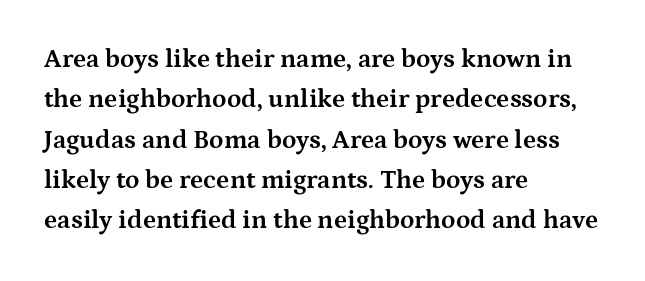
A classic flush-left, rag-right setting is used for this passage. Rows of type keep a routine distance in the vertical direction. Descenders are the only things crossing below the line. The strokes are fattened all the way to bold. Tracking value appears to be zero — textbook default spacing.
